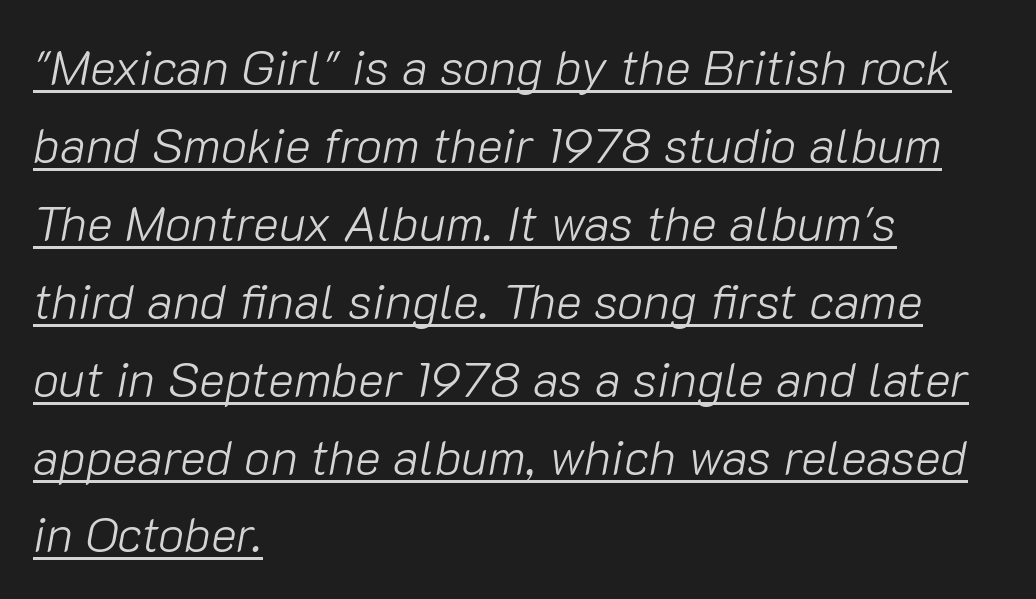
Q: Is the text bold? A: No.
Q: Is the text italic (slanted)? A: Yes, it leans right by about 10 degrees.
Q: Is the text underlined? A: Yes.
Q: How is the paragraph aligned? A: Left-aligned.
Q: Is the spacing between letters normal or unusually wide? A: Normal.
Q: Is the spacing between lines tight, normal or loose? A: Normal.
Q: Width (condensed, normal, or wide)? A: Normal.
Q: Stroke contrast? A: Low.
Q: x-height? A: Medium.
Q: Monospaced? A: No.
